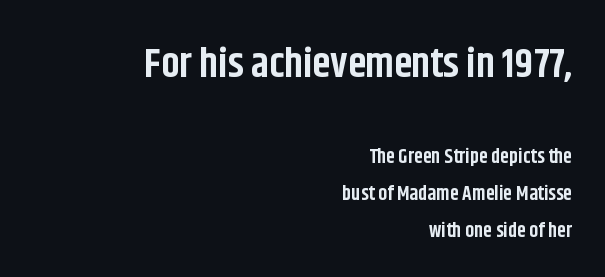
The image shows 41 px bold, condensed sans-serif type, upright; set right-aligned, line spacing 1.85x, normal letter spacing, not underlined; the first (top) block is 2.05x larger; low stroke contrast and a large x-height.
